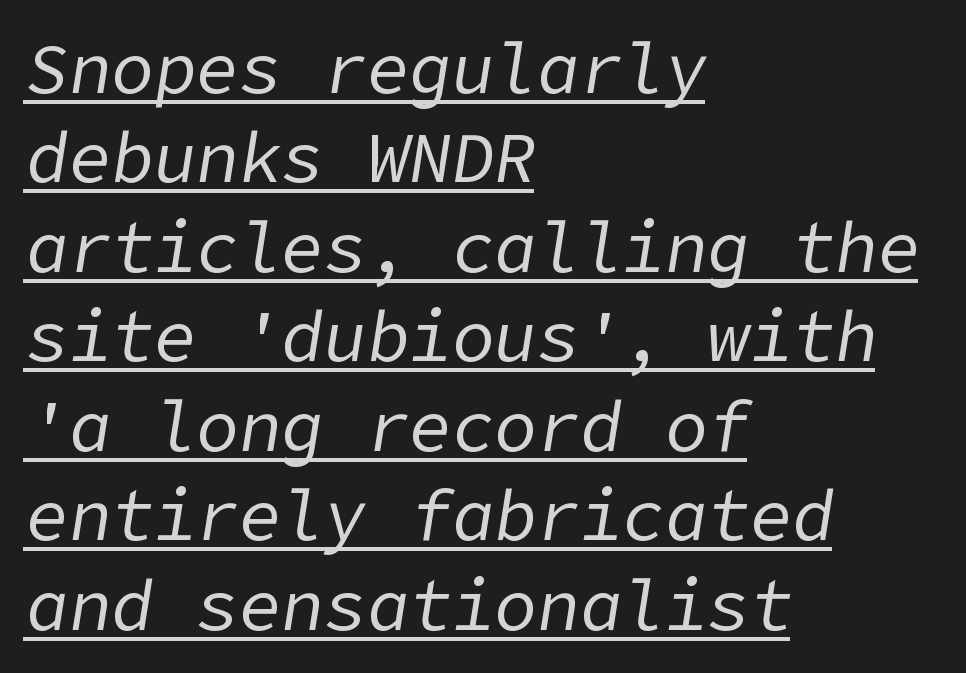
Posture: slanted. Normally led — the rows are evenly, conventionally spaced. These glyphs show unthickened strokes, regular width or finer. Reading down the block, your eye returns to a fixed left position each line.
